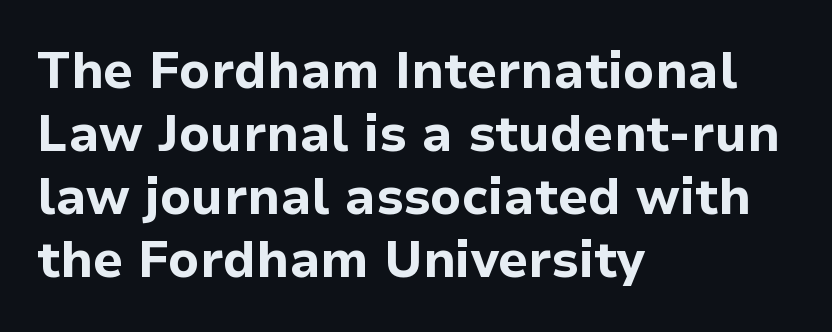
The image shows 50 px bold sans-serif type, upright; set left-aligned, normal line spacing (1.26x), normal letter spacing, not underlined; low stroke contrast and a medium x-height.
